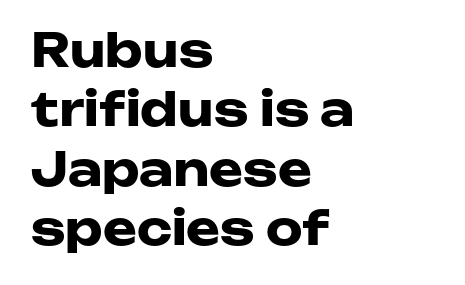
The image shows 46 px heavy, wide sans-serif type, upright; set left-aligned, normal line spacing (1.29x), normal letter spacing, not underlined; low stroke contrast and a medium x-height.
